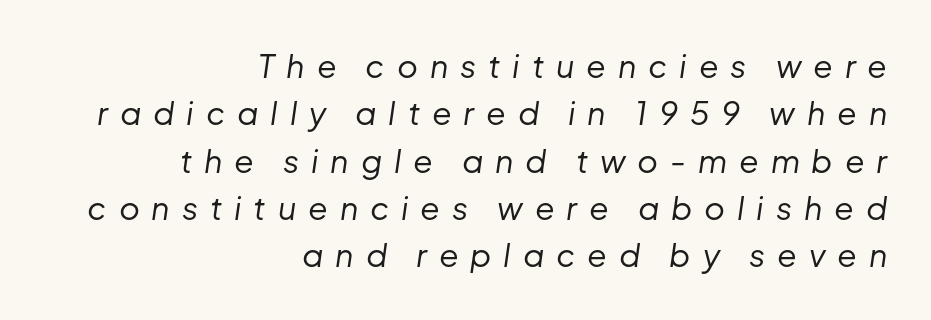
Q: Is the text bold? A: No.
Q: Is the text italic (slanted)? A: Yes, it leans right by about 8 degrees.
Q: Is the text underlined? A: No.
Q: How is the paragraph aligned? A: Right-aligned.
Q: Is the spacing between letters normal or unusually wide? A: Unusually wide.
Q: Is the spacing between lines tight, normal or loose? A: Normal.
Q: Width (condensed, normal, or wide)? A: Normal.
Q: Stroke contrast? A: Low.
Q: x-height? A: Medium.
Q: Monospaced? A: No.
